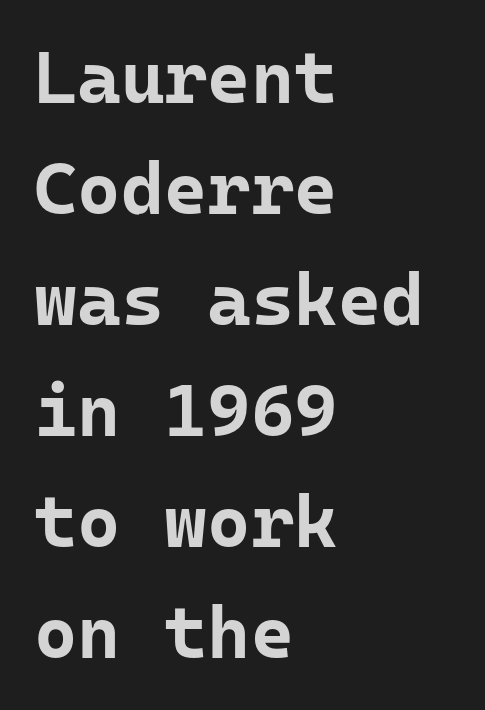
Q: Is the text bold? A: Yes.
Q: Is the text italic (slanted)? A: No, it is upright.
Q: Is the typeface a serif or a sans-serif typeface? A: Sans-serif.
Q: Is the text underlined? A: No.
Q: How is the paragraph aligned? A: Left-aligned.
Q: Is the spacing between letters normal or unusually wide? A: Normal.
Q: Is the spacing between lines tight, normal or loose? A: Normal.
Q: Width (condensed, normal, or wide)? A: Normal.
Q: Stroke contrast? A: Low.
Q: x-height? A: Medium.
